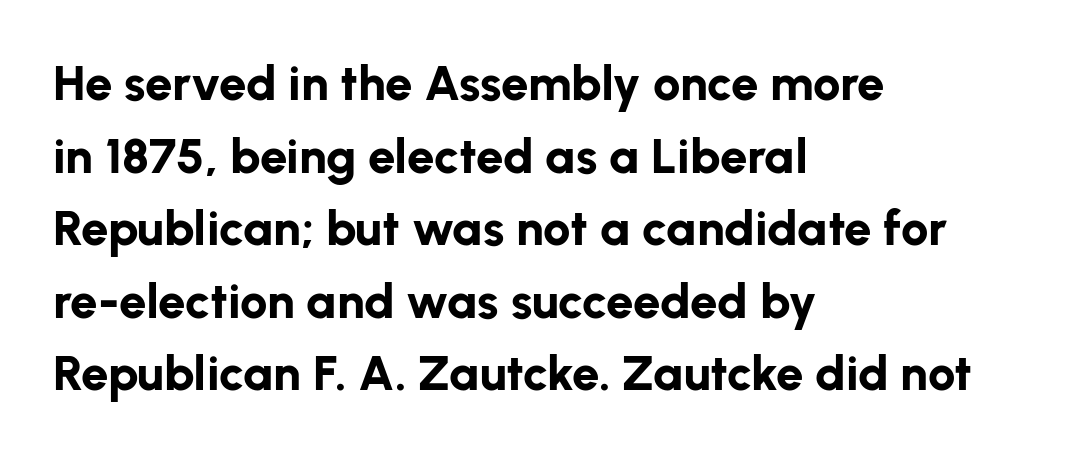
The image shows 49 px bold sans-serif type, upright; set left-aligned, normal line spacing (1.48x), normal letter spacing, not underlined; low stroke contrast and a medium x-height.
